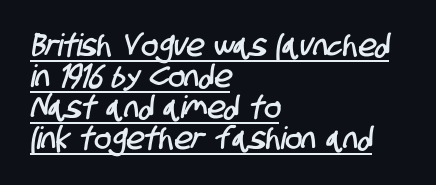
Q: Is the typeface a serif or a sans-serif typeface? A: Sans-serif.
Q: Is the text underlined? A: Yes.
Q: How is the paragraph aligned? A: Left-aligned.
Q: Is the spacing between letters normal or unusually wide? A: Normal.
Q: Is the spacing between lines tight, normal or loose? A: Tight.
Q: Width (condensed, normal, or wide)? A: Condensed.
Q: Stroke contrast? A: Low.
Q: x-height? A: Large.
Q: Monospaced? A: No.
